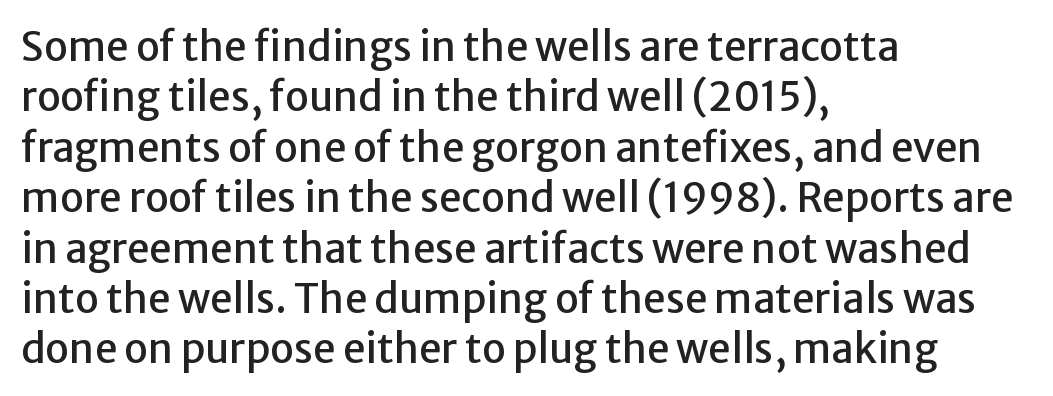
The letters stand upright; this is a roman face. Check under the words: just untouched page. Compared with a centered layout, this one pins lines to the left instead. Baseline-to-baseline distance is the conventional proportion of letter height. Serif or sans? Sans — the stroke terminals are bare.
